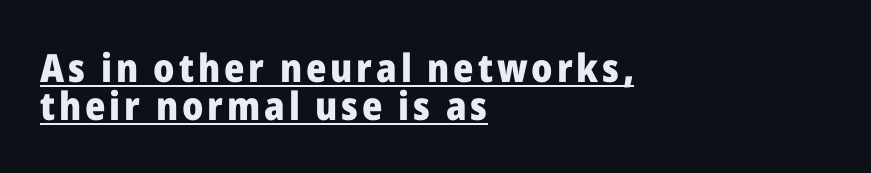
{"serif": "no", "italic": "no", "bold": "yes", "weight": "heavy", "width": "normal", "stroke_contrast": "low", "x_height": "medium", "monospaced": "no", "underline": "yes", "align": "left", "line_spacing": "tight", "line_spacing_ratio": 0.98, "glyph_px": 39}
